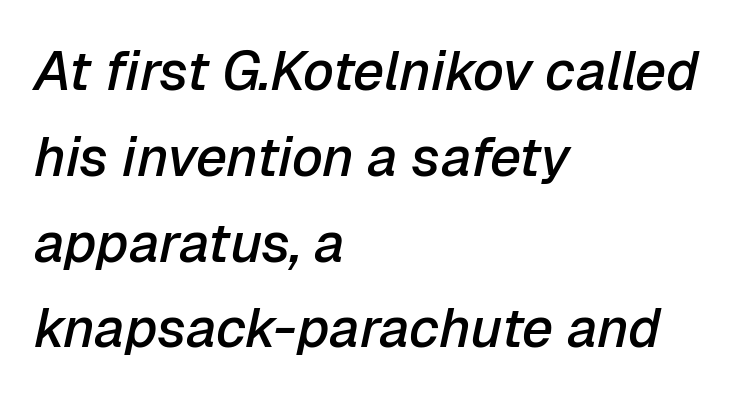
Q: Is the text bold? A: Semi-bold.
Q: Is the text italic (slanted)? A: Yes, it leans right by about 12 degrees.
Q: Is the text underlined? A: No.
Q: How is the paragraph aligned? A: Left-aligned.
Q: Is the spacing between letters normal or unusually wide? A: Normal.
Q: Is the spacing between lines tight, normal or loose? A: Normal.
Q: Width (condensed, normal, or wide)? A: Normal.
Q: Stroke contrast? A: Low.
Q: x-height? A: Medium.
Q: Monospaced? A: No.
